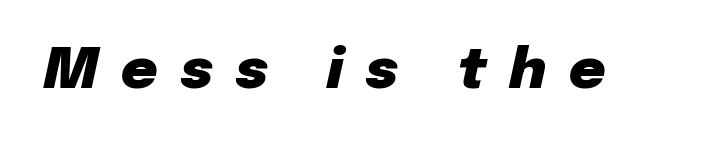
{"italic": "yes", "lean": "right", "slant_degrees": 12, "bold": "yes", "weight": "heavy", "width": "normal", "stroke_contrast": "low", "x_height": "medium", "monospaced": "no", "underline": "no", "letter_spacing": "wide", "letter_spacing_em": 0.41, "glyph_px": 56}
